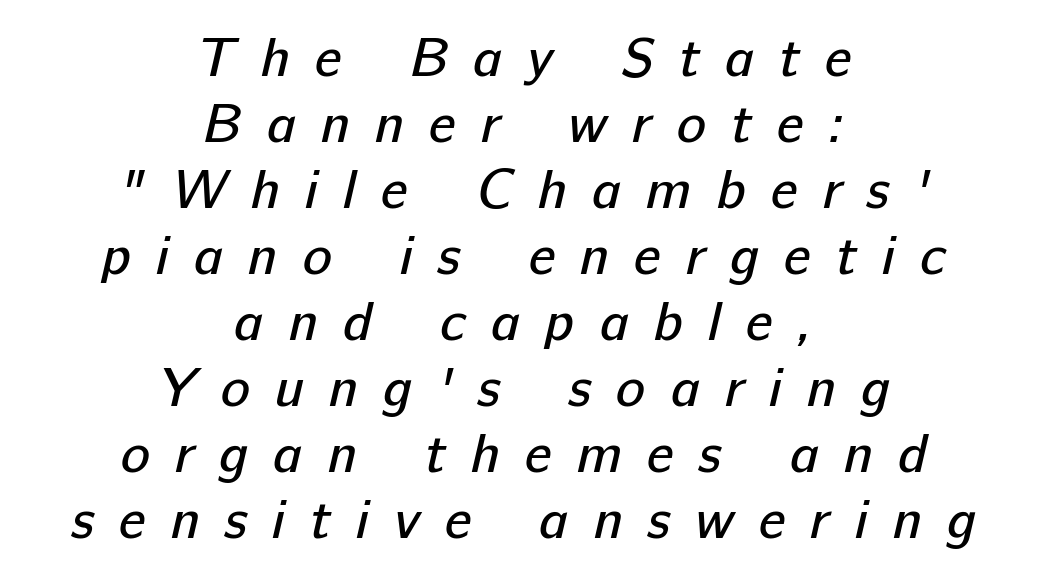
Q: Is the text bold? A: No.
Q: Is the typeface a serif or a sans-serif typeface? A: Sans-serif.
Q: Is the text underlined? A: No.
Q: How is the paragraph aligned? A: Centered.
Q: Is the spacing between letters normal or unusually wide? A: Unusually wide.
Q: Width (condensed, normal, or wide)? A: Normal.
Q: Stroke contrast? A: Low.
Q: x-height? A: Medium.
Q: Monospaced? A: No.
